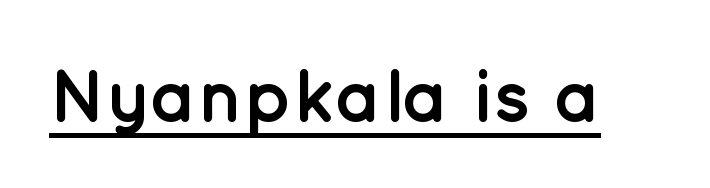
Compared with an ordinary text face, these strokes are far heavier — a full bold. Posture: straight, roman, zero tilt. Underline: present. The rendering uses natural spacing where letterforms have individual widths. The letterforms sit shoulder to shoulder at normal distance.
